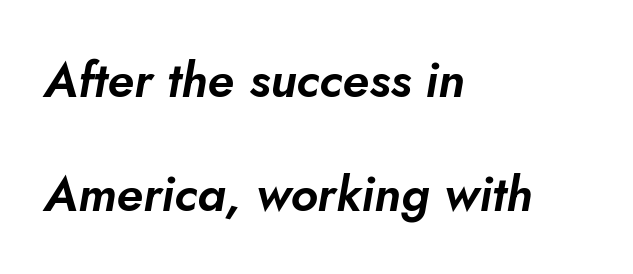
The image shows 49 px text type, italic (leaning right); set left-aligned, loose line spacing (2.32x), normal letter spacing, not underlined; low stroke contrast and a small x-height.
